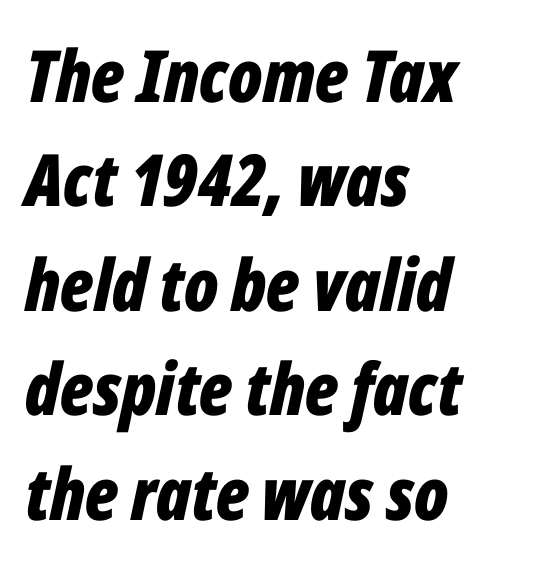
The image shows 72 px bold, condensed type, italic (leaning right); set left-aligned, normal line spacing (1.45x), normal letter spacing, not underlined; low stroke contrast and a medium x-height.
